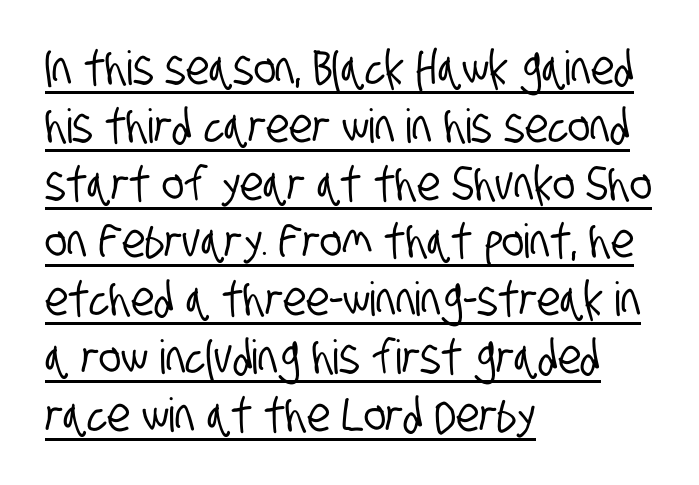
The image shows 47 px condensed sans-serif type; set left-aligned, line spacing 1.23x, normal letter spacing, underlined; low stroke contrast and a large x-height.
